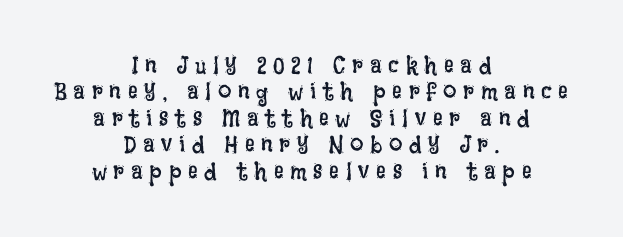
Caption: face not bold, strokes unweighted. Underline: absent. The passage is arranged like a title page — every line centered. The passage shown has open, widely tracked lettering throughout. Reading down the column, the eye jumps only a short way to each next line.
